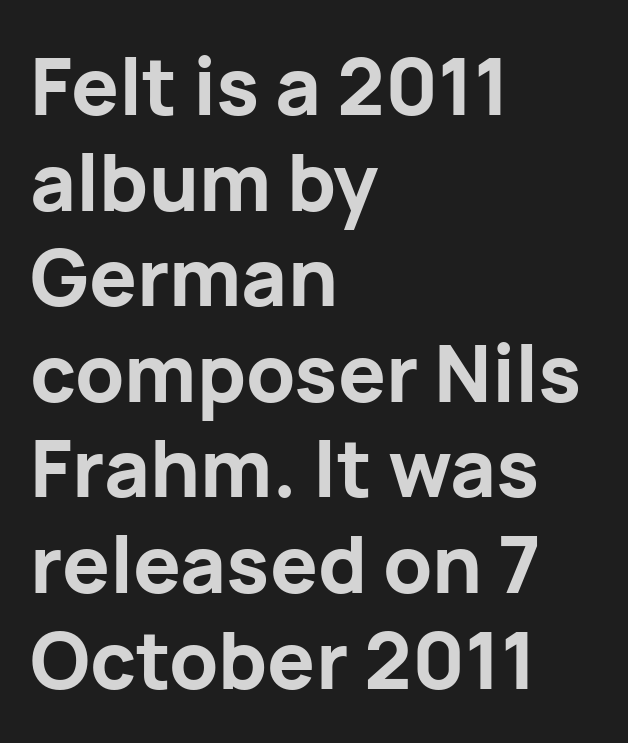
Q: Is the text bold? A: Yes.
Q: Is the text italic (slanted)? A: No, it is upright.
Q: Is the typeface a serif or a sans-serif typeface? A: Sans-serif.
Q: Is the text underlined? A: No.
Q: How is the paragraph aligned? A: Left-aligned.
Q: Is the spacing between letters normal or unusually wide? A: Normal.
Q: Width (condensed, normal, or wide)? A: Normal.
Q: Stroke contrast? A: Low.
Q: x-height? A: Medium.
Q: Monospaced? A: No.
